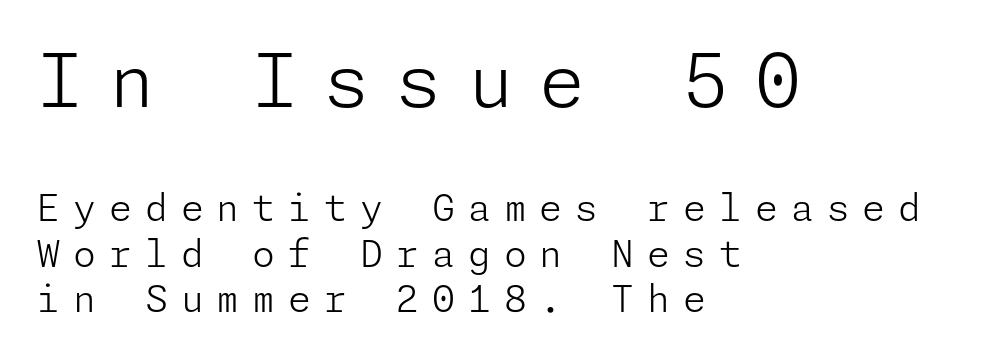
The paragraph has a hard left edge and a soft right edge. The designer went with a sans here, leaving each stem footless. The face used here is rendered with a markedly widened letterfit. Caption: face not bold, strokes unweighted. Style check: upright.
